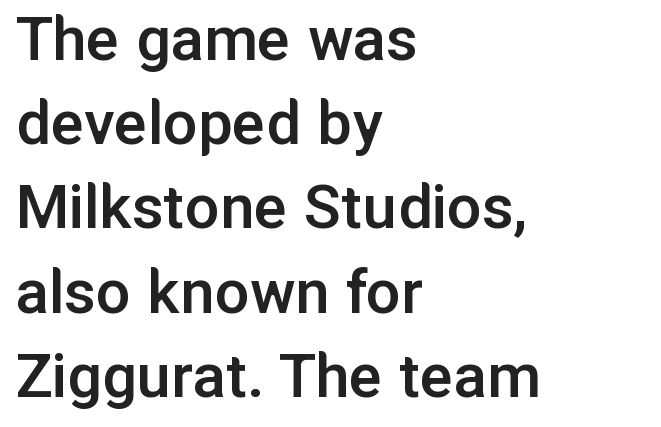
Upright lettering throughout. Beneath every word, the page is bare. Note the varied advance widths — an 'i' is clearly narrower than an 'm'. Note: no serifs on the glyphs.
